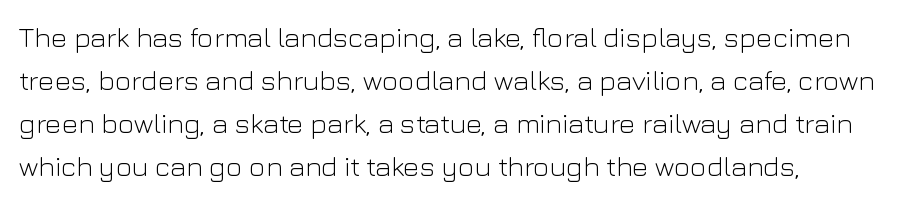
Q: Is the text bold? A: No.
Q: Is the text italic (slanted)? A: No, it is upright.
Q: Is the typeface a serif or a sans-serif typeface? A: Sans-serif.
Q: Is the text underlined? A: No.
Q: Is the spacing between letters normal or unusually wide? A: Normal.
Q: Is the spacing between lines tight, normal or loose? A: Normal.
Q: Width (condensed, normal, or wide)? A: Normal.
Q: Stroke contrast? A: Low.
Q: x-height? A: Medium.
Q: Monospaced? A: No.
